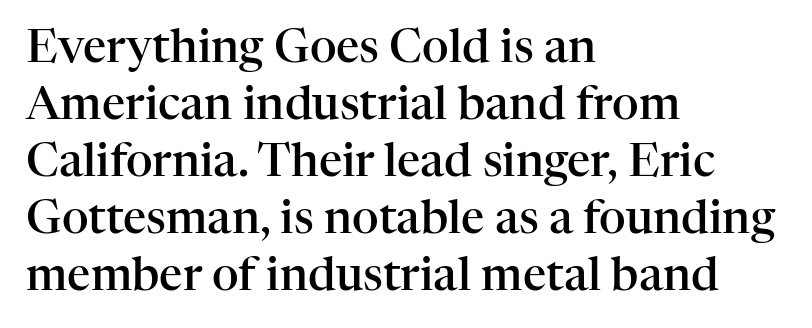
The image shows 46 px semibold serif type, upright; set left-aligned, line spacing 1.24x, normal letter spacing, not underlined; high stroke contrast and a medium x-height.
